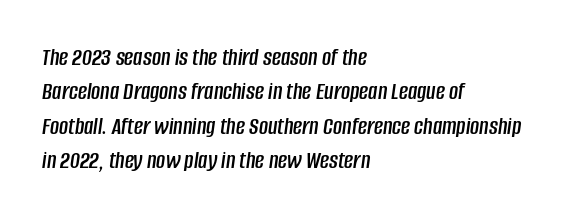
Q: Is the text italic (slanted)? A: Yes, it leans right by about 8 degrees.
Q: Is the text underlined? A: No.
Q: How is the paragraph aligned? A: Left-aligned.
Q: Is the spacing between letters normal or unusually wide? A: Normal.
Q: Is the spacing between lines tight, normal or loose? A: Normal.
